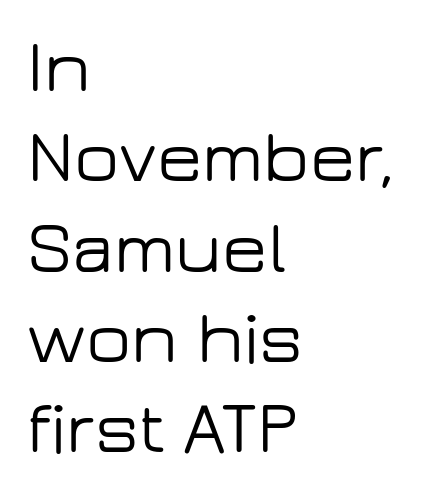
Look at the bottom of the vertical strokes: they stop flat, with no serifs. Words float on clear page, feet unadorned. Every row of glyphs begins at an identical x-position on the left. Each letter keeps its own natural width here, so spacing adapts to shape. Is the letter spacing exaggerated? No — it looks like the ordinary default. Designer's note — italics off, roman on.
